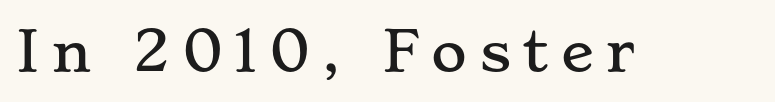
No word sits above an underline. Every stem runs plumb, perpendicular to the baseline. Letterform terminals end in serifs throughout the passage. Here the designer chose a conventional face with non-uniform glyph widths.
